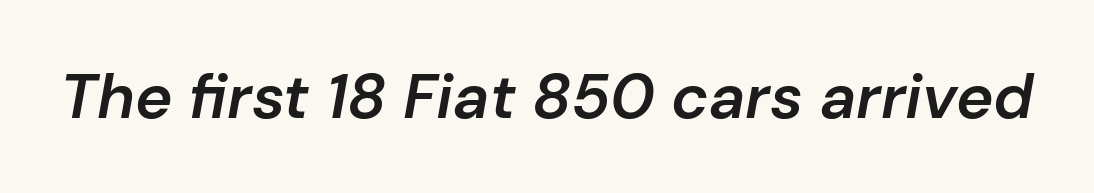
The image shows 63 px semibold type, italic (leaning right); set normal letter spacing, not underlined; low stroke contrast and a medium x-height.
